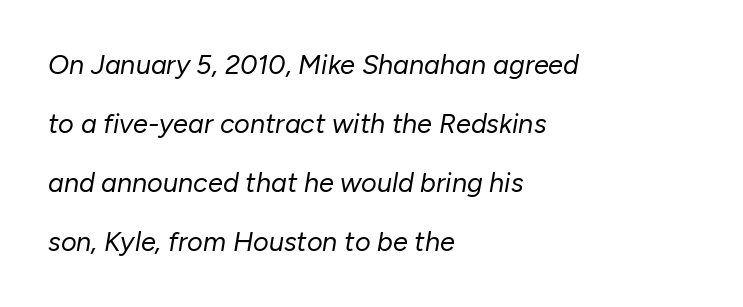
Q: Is the text bold? A: No.
Q: Is the text italic (slanted)? A: Yes, it leans right by about 10 degrees.
Q: Is the text underlined? A: No.
Q: How is the paragraph aligned? A: Left-aligned.
Q: Is the spacing between letters normal or unusually wide? A: Normal.
Q: Is the spacing between lines tight, normal or loose? A: Loose.
